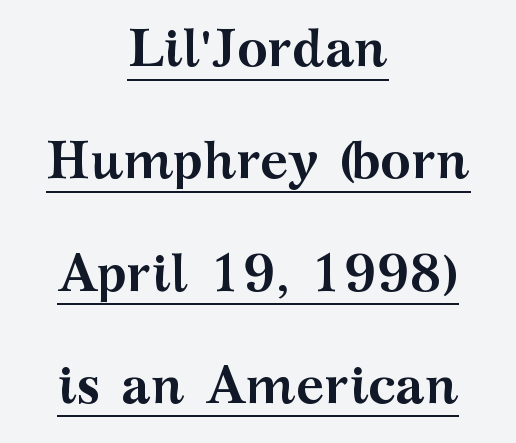
The image shows 52 px semibold, wide serif type, upright; set centered, loose line spacing (2.16x), normal letter spacing, underlined; medium stroke contrast and a medium x-height.
